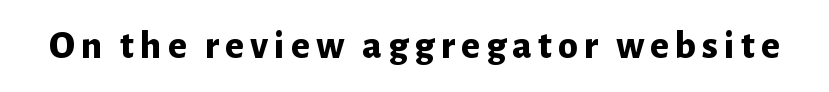
{"serif": "no", "italic": "no", "bold": "yes", "weight": "bold", "width": "normal", "stroke_contrast": "low", "x_height": "medium", "monospaced": "no", "underline": "no", "glyph_px": 40}
